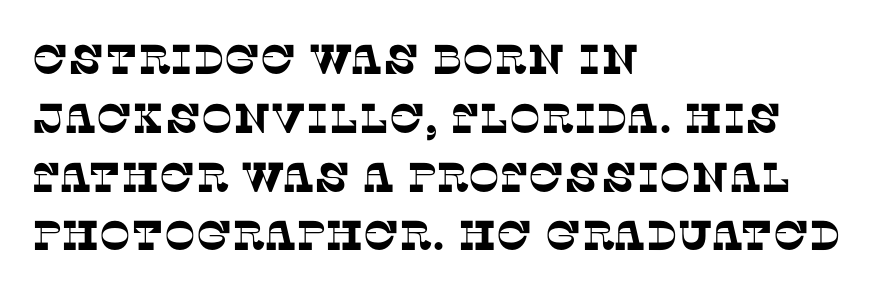
Between one letter and the next there's only the usual sliver of space. The rag falls on the right side of this text block. Typographically, this falls in the serif category. Regarding leading, the lines here are spaced in the standard way.
